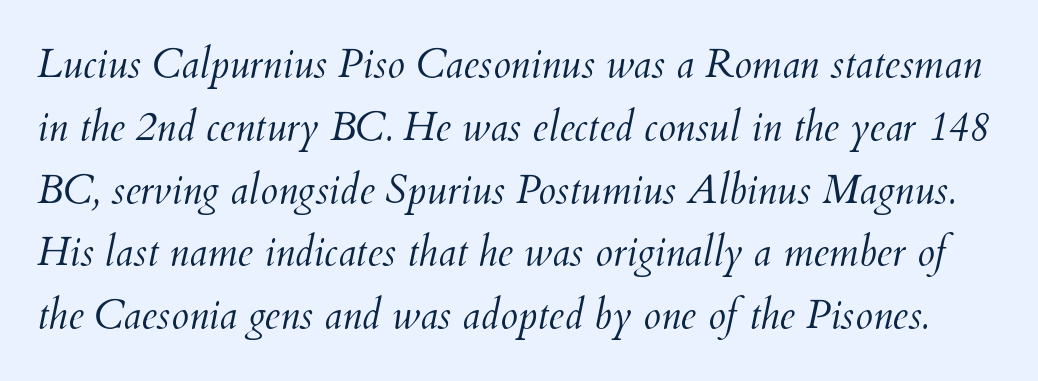
The font sits on the lighter half of the weight spectrum, regular included. Proportional: the letters do not fall into vertical columns. The line texture is even and compact thanks to regular tracking. Slanted lettering throughout. The passage shown stacks its lines at a standard gap. Descender tails drop into unmarked territory.
